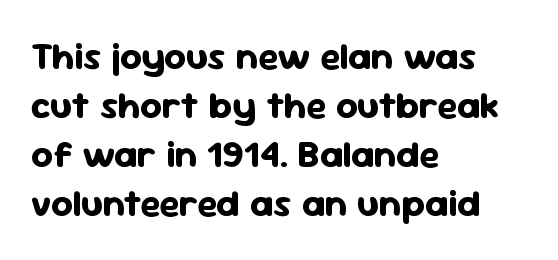
Q: Is the text bold? A: Yes.
Q: Is the text italic (slanted)? A: No, it is upright.
Q: Is the typeface a serif or a sans-serif typeface? A: Sans-serif.
Q: Is the text underlined? A: No.
Q: How is the paragraph aligned? A: Left-aligned.
Q: Is the spacing between letters normal or unusually wide? A: Normal.
Q: Is the spacing between lines tight, normal or loose? A: Normal.
Q: Width (condensed, normal, or wide)? A: Normal.
Q: Stroke contrast? A: Low.
Q: x-height? A: Medium.
Q: Monospaced? A: No.
